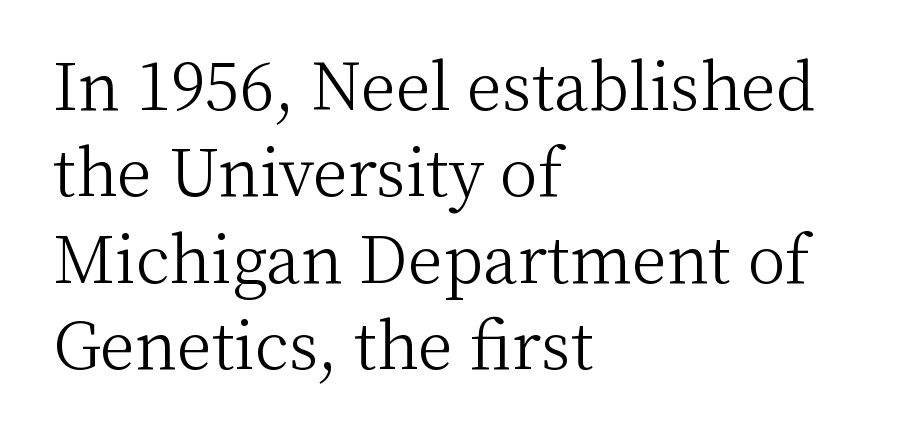
The image shows 64 px light serif type, upright; set left-aligned, normal line spacing (1.35x), normal letter spacing, not underlined; medium stroke contrast and a medium x-height.
